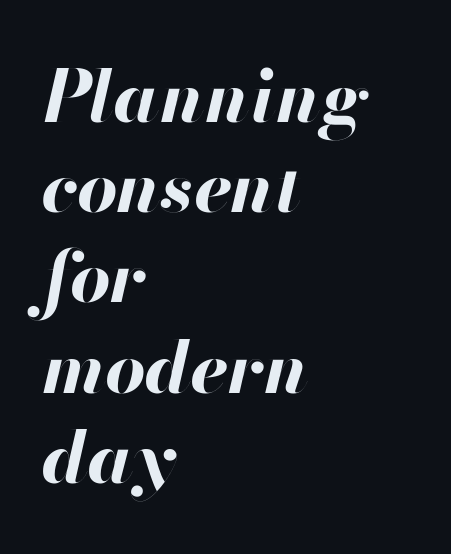
Letters rest on an invisible, unmarked baseline. The glyphs look as if they've been sheared to an angle. Typographic density is high because the face is bold. These lines sit exactly where default settings would place them.
